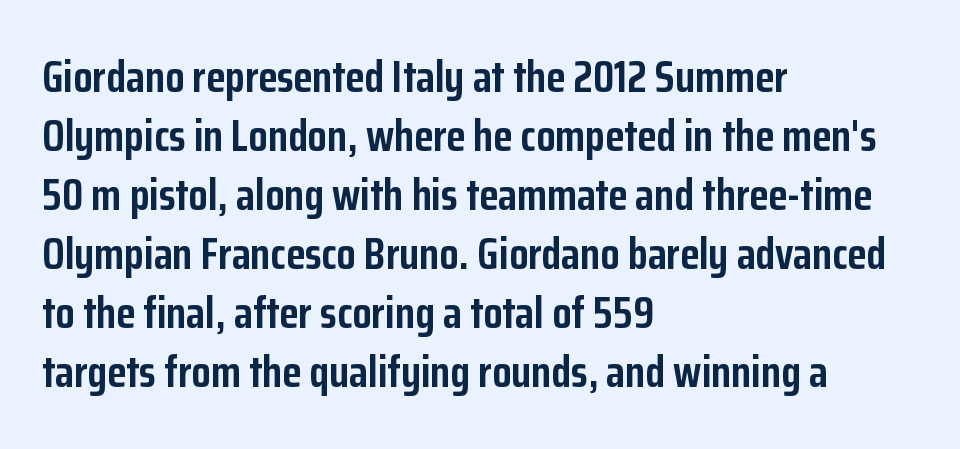
{"serif": "no", "italic": "no", "bold": "yes", "weight": "semibold", "width": "condensed", "stroke_contrast": "low", "x_height": "medium", "monospaced": "no", "underline": "no", "align": "left", "line_spacing": "normal", "line_spacing_ratio": 1.34, "letter_spacing": "normal", "letter_spacing_em": 0.0, "glyph_px": 44}
